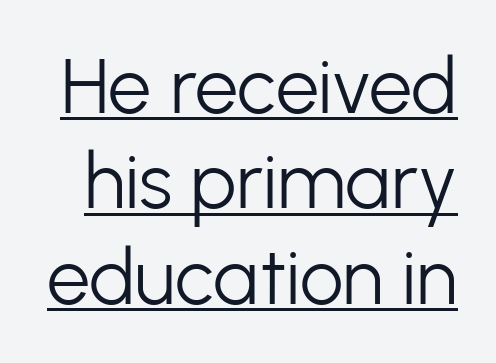
Q: Is the text bold? A: No.
Q: Is the text italic (slanted)? A: No, it is upright.
Q: Is the typeface a serif or a sans-serif typeface? A: Sans-serif.
Q: Is the text underlined? A: Yes.
Q: Is the spacing between letters normal or unusually wide? A: Normal.
Q: Width (condensed, normal, or wide)? A: Normal.
Q: Stroke contrast? A: Low.
Q: x-height? A: Medium.
Q: Monospaced? A: No.
